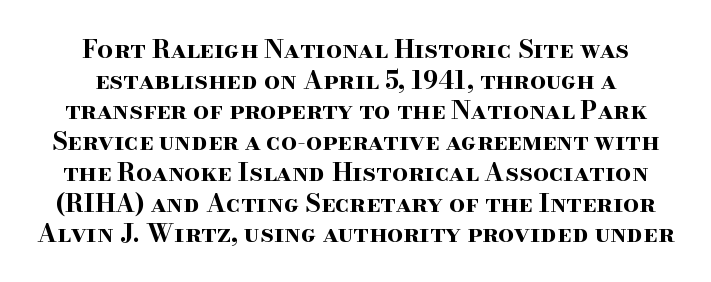
The image shows 25 px bold type, upright; set centered, line spacing 1.23x, normal letter spacing, not underlined.
